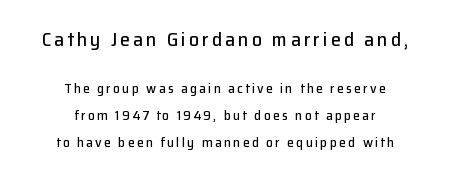
{"italic": "no", "underline": "no", "align": "center", "line_spacing": "loose", "line_spacing_ratio": 1.92, "larger_block": "first", "size_ratio": 1.43, "glyph_px": 20}
